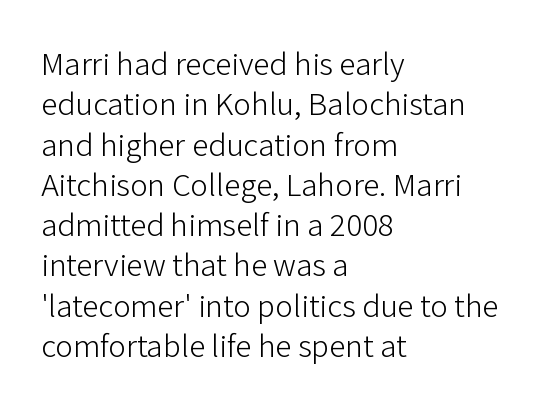
The image shows 33 px light sans-serif type, upright; set left-aligned, line spacing 1.22x, normal letter spacing, not underlined; low stroke contrast and a medium x-height.
